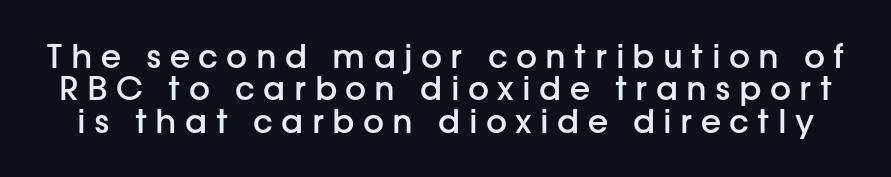
Only glyphs here, with clear space below each row. Successive baselines arrive quickly, one right under another. This sample has the flowing, uneven cadence of proportional lettering. No feet cap the strokes, marking this as sans-serif type.
